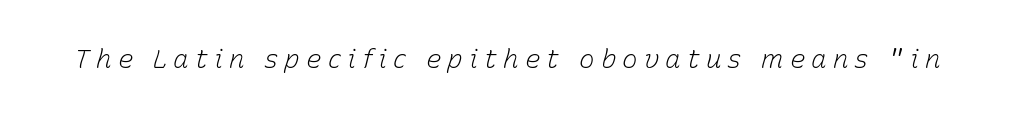
The image shows 26 px text type, italic (leaning right); set unusually wide letter spacing (+0.23 em), not underlined.
